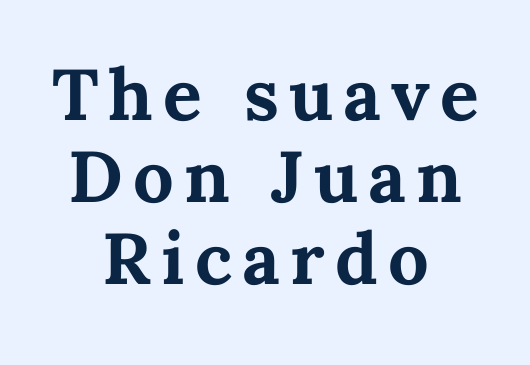
Line spacing here is tight. Caption: bold face, heavy strokes. The passage shown is not underscored anywhere. The passage is arranged like a title page — every line centered. Posture: vertical. Each letter keeps its own natural width here, so spacing adapts to shape.
